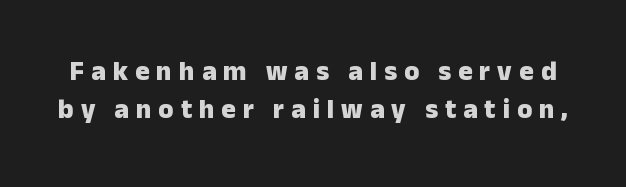
Bold? Absolutely — the strokes are thick and heavy. The block of text has a typical density, with ordinary space between rows. Descenders are the only things crossing below the line. How are the letters spaced? Widely, with obvious added tracking.
